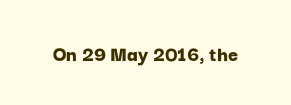
Q: Is the text bold? A: Yes.
Q: Is the text italic (slanted)? A: No, it is upright.
Q: Is the text underlined? A: No.
Q: Is the spacing between letters normal or unusually wide? A: Normal.
